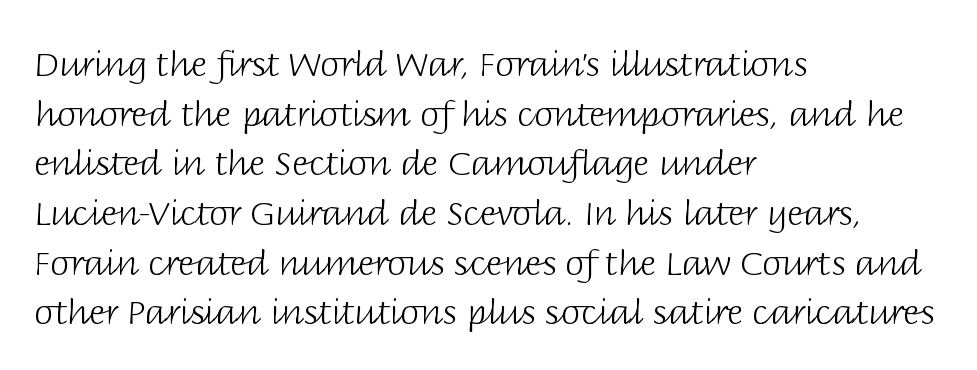
Q: Is the text bold? A: No.
Q: Is the text italic (slanted)? A: No, it is upright.
Q: Is the typeface a serif or a sans-serif typeface? A: Sans-serif.
Q: Is the text underlined? A: No.
Q: How is the paragraph aligned? A: Left-aligned.
Q: Is the spacing between letters normal or unusually wide? A: Normal.
Q: Is the spacing between lines tight, normal or loose? A: Normal.
Q: Width (condensed, normal, or wide)? A: Normal.
Q: Stroke contrast? A: Low.
Q: x-height? A: Large.
Q: Monospaced? A: No.
